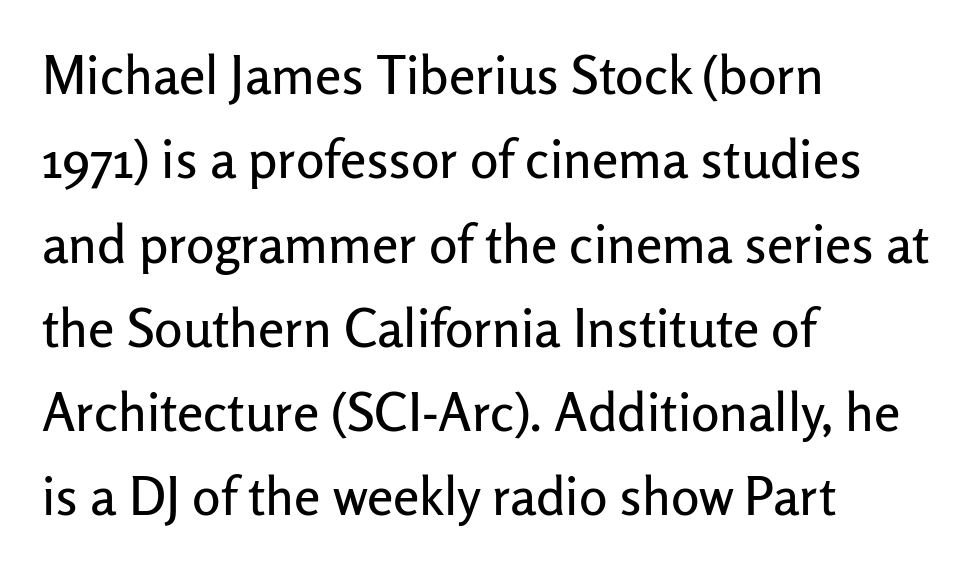
The image shows 53 px sans-serif type, upright; set left-aligned, normal line spacing (1.59x), normal letter spacing, not underlined; low stroke contrast and a medium x-height.
